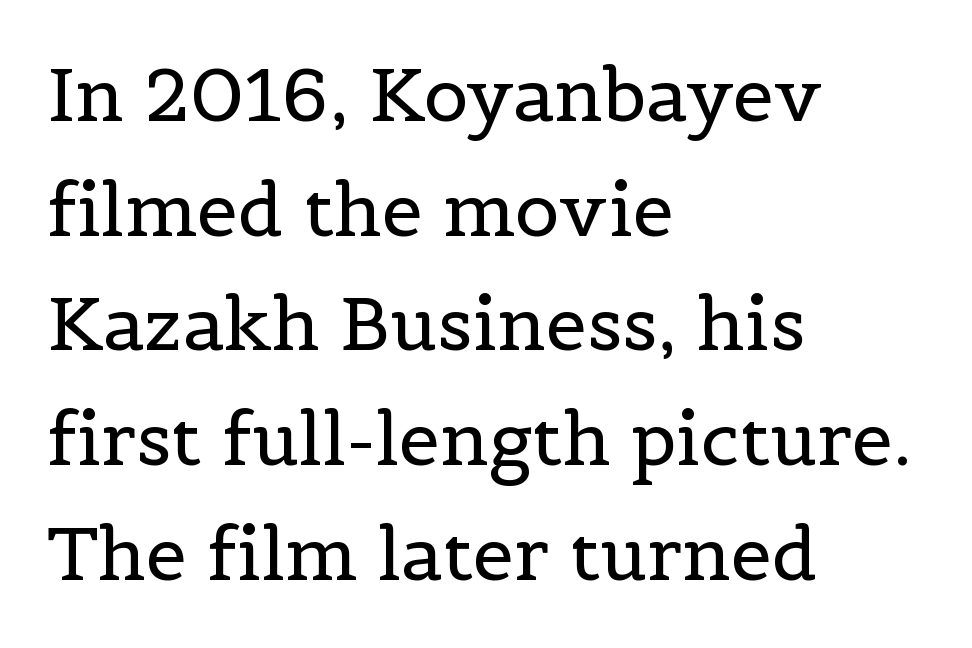
Q: Is the text bold? A: No.
Q: Is the text italic (slanted)? A: No, it is upright.
Q: Is the typeface a serif or a sans-serif typeface? A: Serif.
Q: Is the text underlined? A: No.
Q: How is the paragraph aligned? A: Left-aligned.
Q: Is the spacing between letters normal or unusually wide? A: Normal.
Q: Is the spacing between lines tight, normal or loose? A: Normal.
Q: Width (condensed, normal, or wide)? A: Normal.
Q: x-height? A: Medium.
Q: Monospaced? A: No.
